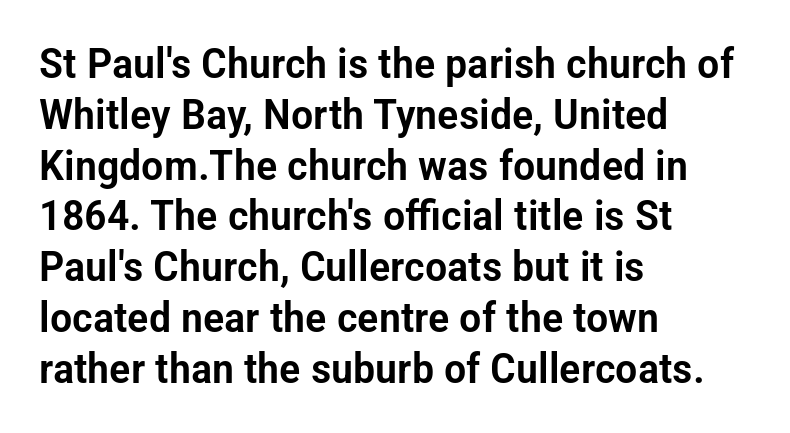
Q: Is the text italic (slanted)? A: No, it is upright.
Q: Is the typeface a serif or a sans-serif typeface? A: Sans-serif.
Q: Is the text underlined? A: No.
Q: How is the paragraph aligned? A: Left-aligned.
Q: Is the spacing between letters normal or unusually wide? A: Normal.
Q: Width (condensed, normal, or wide)? A: Condensed.
Q: Stroke contrast? A: Low.
Q: x-height? A: Medium.
Q: Monospaced? A: No.
